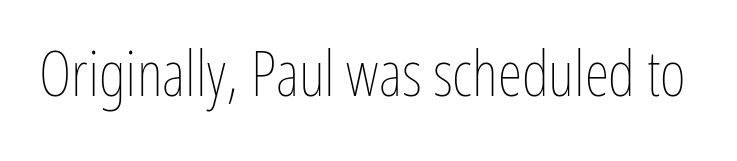
The image shows 63 px thin, condensed type, upright; set normal letter spacing, not underlined; low stroke contrast and a medium x-height.
